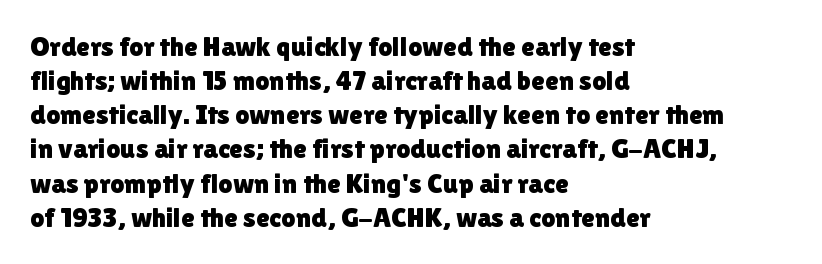
{"serif": "no", "italic": "no", "width": "normal", "x_height": "medium", "monospaced": "no", "underline": "no", "align": "left", "line_spacing_ratio": 1.22, "letter_spacing": "normal", "letter_spacing_em": 0.0, "glyph_px": 28}
